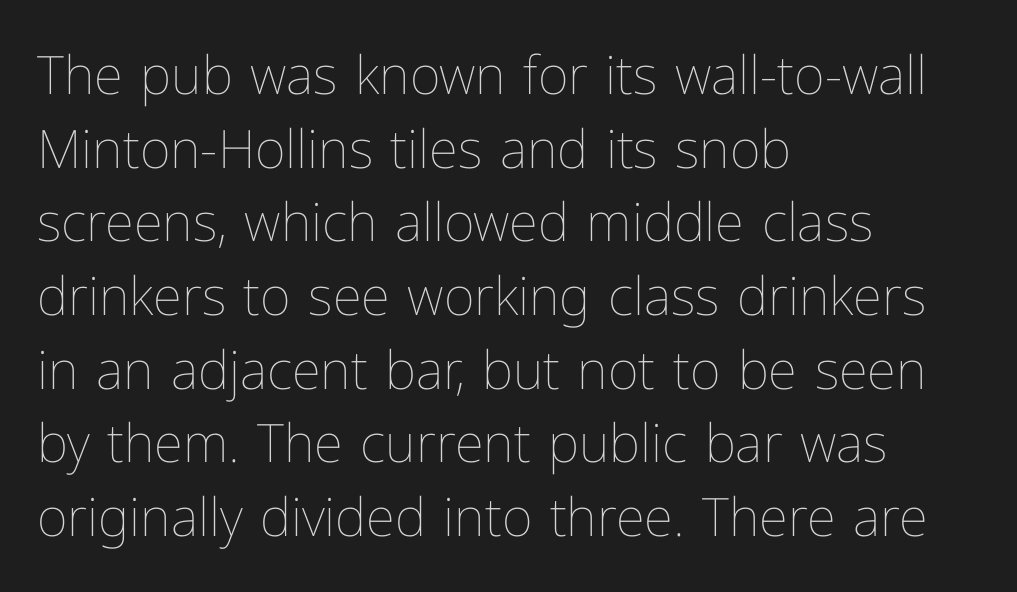
The glyphs are unaccompanied by any horizontal stroke below them. Characters follow at the spacing the type designer built in. This sample has the flowing, uneven cadence of proportional lettering. Is the block centered? No — it sits flush against the left margin. Weight: in the light-to-regular range. Rows of type keep a routine distance in the vertical direction.
